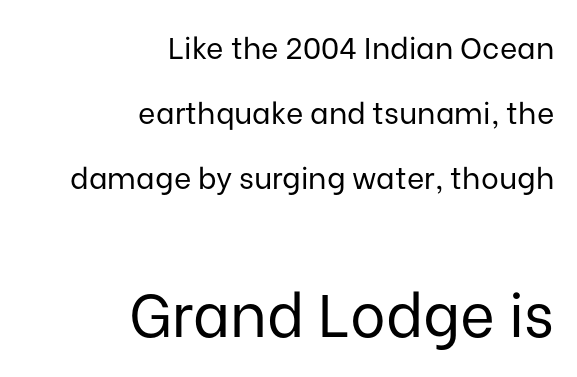
Q: Is the text bold? A: No.
Q: Is the text italic (slanted)? A: No, it is upright.
Q: Is the typeface a serif or a sans-serif typeface? A: Sans-serif.
Q: Is the text underlined? A: No.
Q: How is the paragraph aligned? A: Right-aligned.
Q: Is the spacing between letters normal or unusually wide? A: Normal.
Q: Is the spacing between lines tight, normal or loose? A: Loose.
Q: Which block of text is set in a larger size, the first (top) or the second (bottom)? A: The second (bottom) one.
Q: Width (condensed, normal, or wide)? A: Normal.
Q: Stroke contrast? A: Low.
Q: x-height? A: Medium.
Q: Monospaced? A: No.
